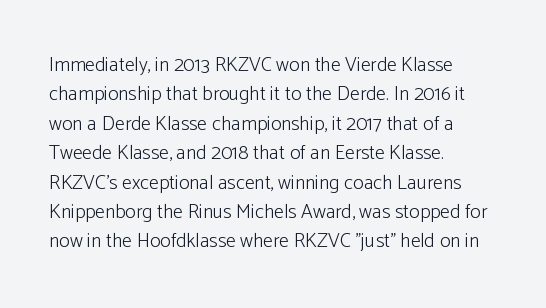
Q: Is the text bold? A: No.
Q: Is the text italic (slanted)? A: No, it is upright.
Q: Is the text underlined? A: No.
Q: How is the paragraph aligned? A: Left-aligned.
Q: Is the spacing between letters normal or unusually wide? A: Normal.
Q: Is the spacing between lines tight, normal or loose? A: Normal.
